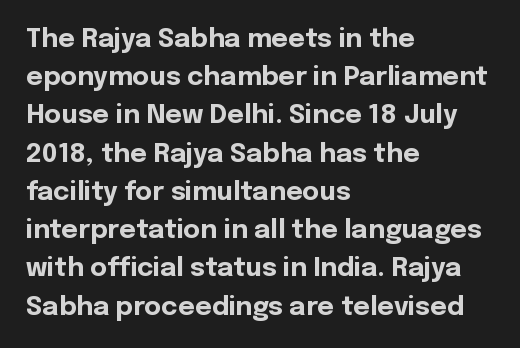
{"italic": "no", "bold": "yes", "underline": "no", "align": "left", "line_spacing": "normal", "line_spacing_ratio": 1.47, "letter_spacing": "normal", "letter_spacing_em": 0.0, "glyph_px": 26}
